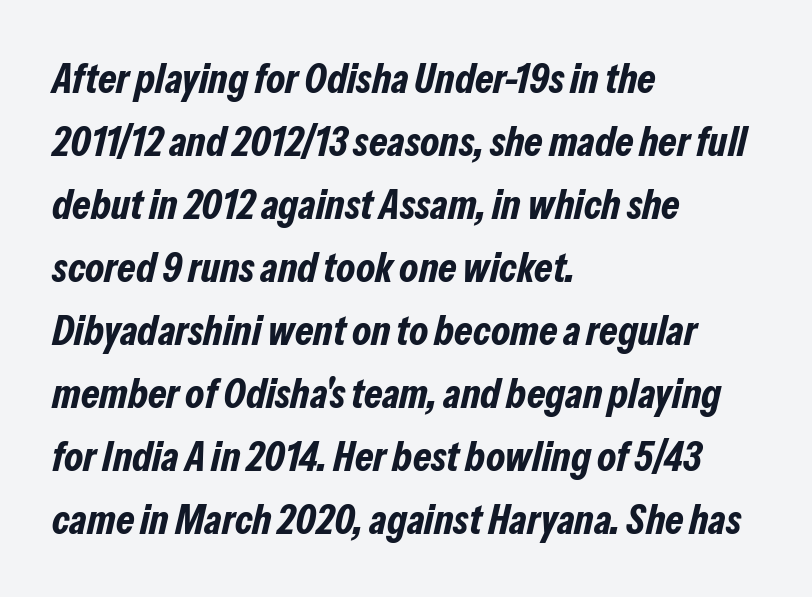
Decoration check: the copy has no underline. Reading down the column, the eye jumps a familiar distance to each next line. The text carries the slant typical of an italic or oblique font. The compositor pushed each line to the left boundary. The face used here is proportionally spaced, like ordinary book or web type. Standard letterfit; no display-style spreading of the glyphs.
